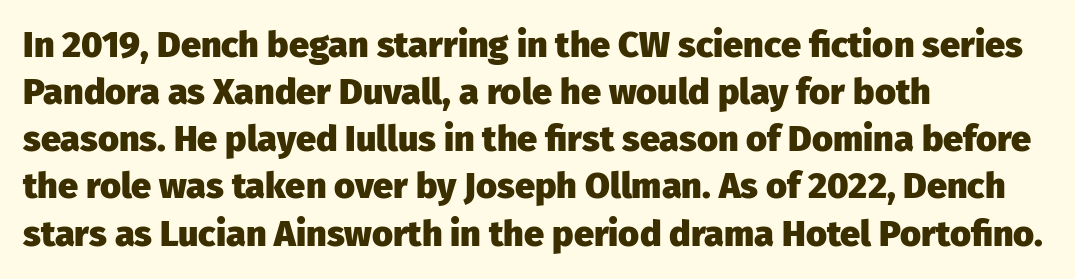
If you drew a line through each stem, it would be perfectly vertical. Chunky letters — that's bold for sure. One glance says typical: line gaps are just what's usual. All the whitespace from short lines collects on the right. Note the varied advance widths — an 'i' is clearly narrower than an 'm'. Default kerning and tracking; the words read as compact shapes.
